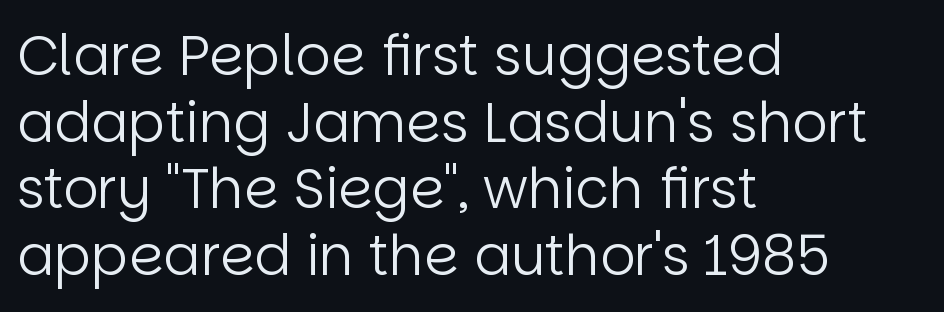
Horizontal alignment here is leftward, the default for most running prose. Upright lettering throughout. Compared with a typical body face, this is equally light or lighter still. The string is rendered with underlining switched off. The passage shown is typeset with a sans-serif family.
